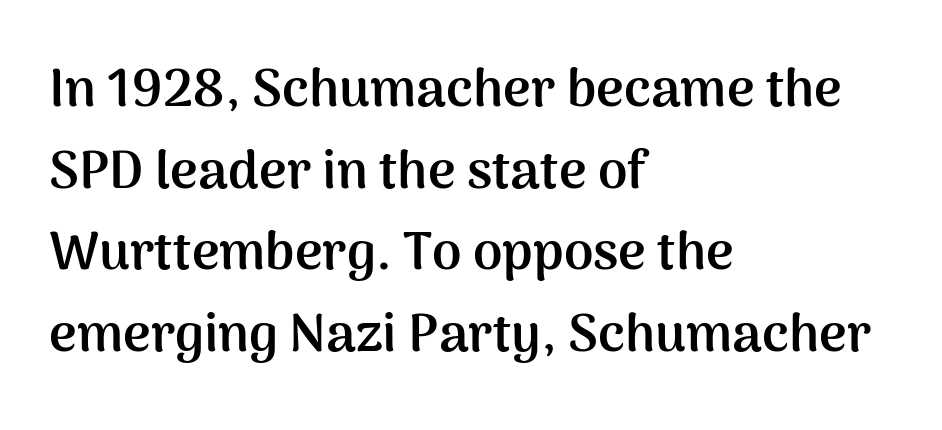
{"serif": "no", "italic": "no", "bold": "yes", "weight": "semibold", "width": "normal", "stroke_contrast": "medium", "x_height": "medium", "monospaced": "no", "underline": "no", "align": "left", "line_spacing": "normal", "line_spacing_ratio": 1.54, "letter_spacing": "normal", "letter_spacing_em": 0.0, "glyph_px": 53}
